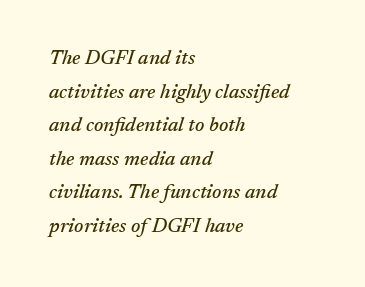
Q: Is the text italic (slanted)? A: Yes, it leans right by about 17 degrees.
Q: Is the text underlined? A: No.
Q: How is the paragraph aligned? A: Left-aligned.
Q: Is the spacing between letters normal or unusually wide? A: Normal.
Q: Is the spacing between lines tight, normal or loose? A: Normal.
